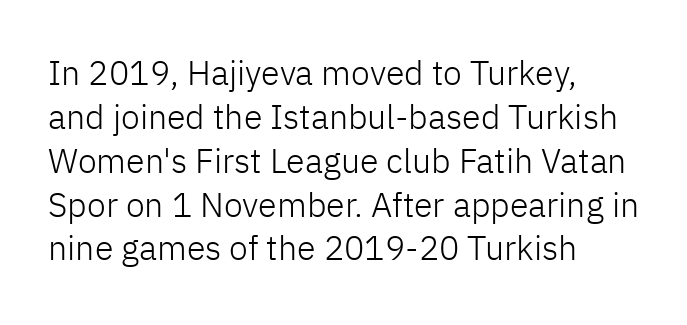
Q: Is the text bold? A: No.
Q: Is the text italic (slanted)? A: No, it is upright.
Q: Is the typeface a serif or a sans-serif typeface? A: Sans-serif.
Q: Is the text underlined? A: No.
Q: How is the paragraph aligned? A: Left-aligned.
Q: Is the spacing between letters normal or unusually wide? A: Normal.
Q: Is the spacing between lines tight, normal or loose? A: Normal.
Q: Width (condensed, normal, or wide)? A: Normal.
Q: Stroke contrast? A: Low.
Q: x-height? A: Medium.
Q: Monospaced? A: No.
